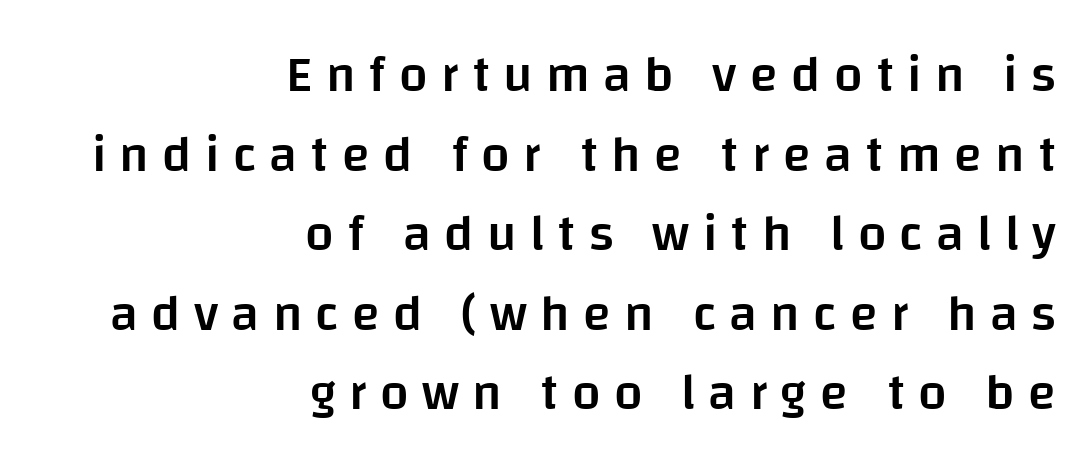
{"serif": "no", "italic": "no", "bold": "semi", "weight": "semibold", "width": "normal", "stroke_contrast": "low", "x_height": "large", "monospaced": "no", "underline": "no", "align": "right", "line_spacing": "normal", "line_spacing_ratio": 1.56, "letter_spacing": "wide", "letter_spacing_em": 0.26, "glyph_px": 51}
